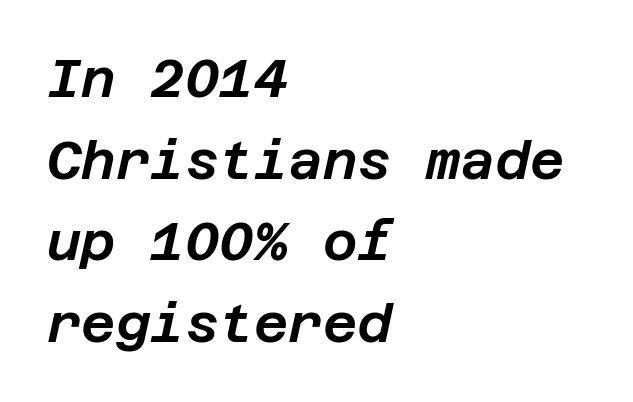
How are the letters spaced? Ordinarily, with no added tracking. The rendering uses a moderate line-height, typical for paragraphs. All the whitespace from short lines collects on the right. Every character sits at an angle, as italics do.
